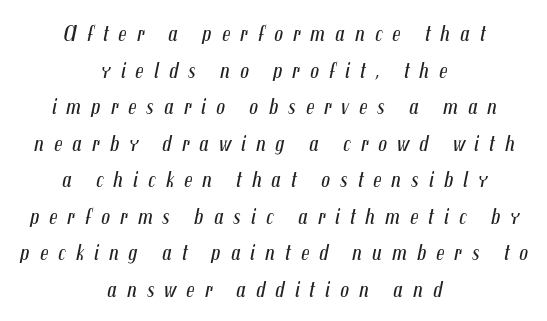
{"italic": "yes", "lean": "right", "slant_degrees": 12, "bold": "no", "underline": "no", "align": "center", "line_spacing": "normal", "line_spacing_ratio": 1.66, "letter_spacing": "wide", "letter_spacing_em": 0.45, "glyph_px": 22}
